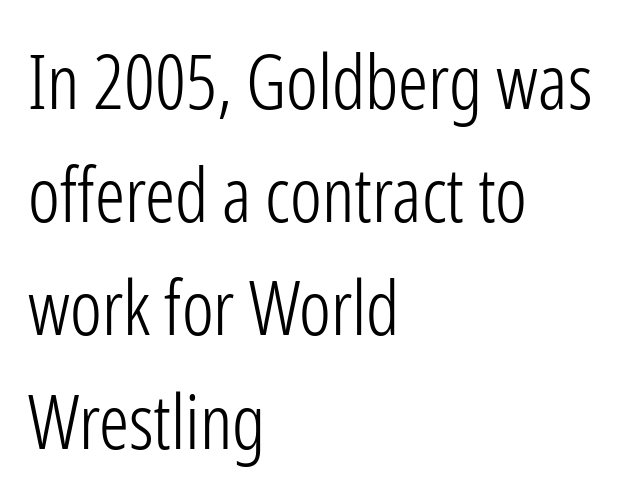
{"serif": "no", "italic": "no", "bold": "no", "weight": "light", "width": "condensed", "stroke_contrast": "low", "x_height": "medium", "monospaced": "no", "underline": "no", "align": "left", "line_spacing": "normal", "line_spacing_ratio": 1.51, "letter_spacing": "normal", "letter_spacing_em": 0.0, "glyph_px": 75}
